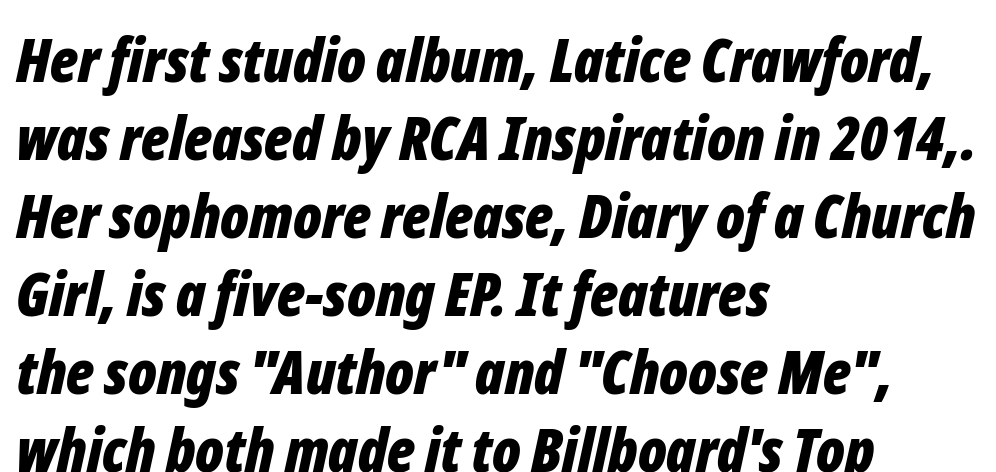
{"italic": "yes", "lean": "right", "slant_degrees": 12, "bold": "yes", "weight": "bold", "width": "condensed", "stroke_contrast": "low", "x_height": "medium", "monospaced": "no", "underline": "no", "align": "left", "line_spacing": "normal", "line_spacing_ratio": 1.28, "letter_spacing": "normal", "letter_spacing_em": 0.0, "glyph_px": 61}
